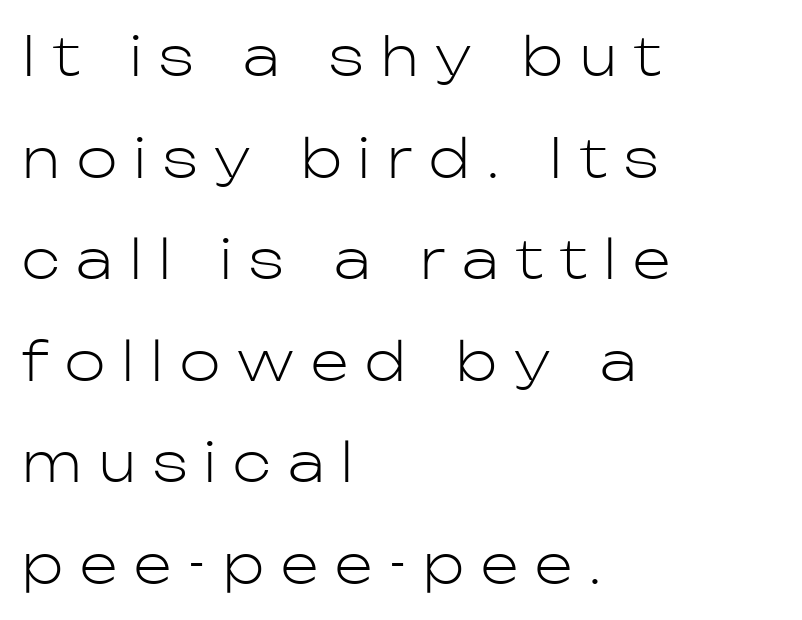
Q: Is the text bold? A: No.
Q: Is the text italic (slanted)? A: No, it is upright.
Q: Is the typeface a serif or a sans-serif typeface? A: Sans-serif.
Q: Is the text underlined? A: No.
Q: How is the paragraph aligned? A: Left-aligned.
Q: Is the spacing between letters normal or unusually wide? A: Unusually wide.
Q: Width (condensed, normal, or wide)? A: Normal.
Q: Stroke contrast? A: Low.
Q: x-height? A: Medium.
Q: Monospaced? A: No.
